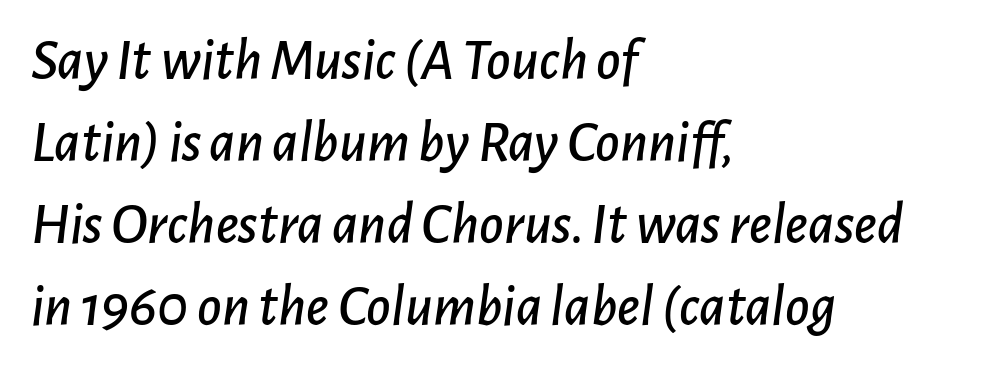
{"italic": "yes", "lean": "right", "slant_degrees": 7, "width": "normal", "stroke_contrast": "low", "x_height": "medium", "monospaced": "no", "underline": "no", "align": "left", "line_spacing": "normal", "line_spacing_ratio": 1.39, "letter_spacing": "normal", "letter_spacing_em": 0.0, "glyph_px": 59}
